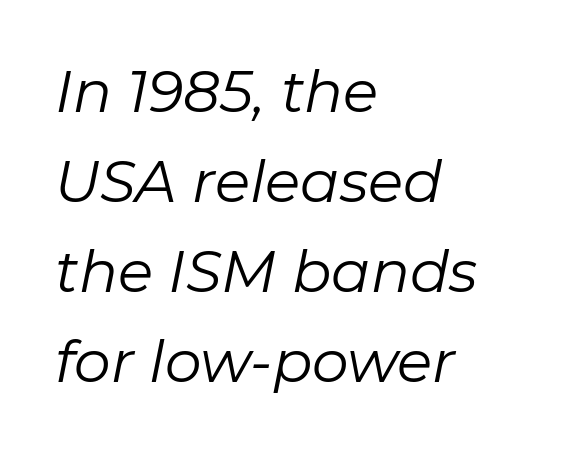
The image shows 58 px regular-weight type, italic (leaning right); set left-aligned, normal line spacing (1.55x), normal letter spacing, not underlined; low stroke contrast and a medium x-height.
